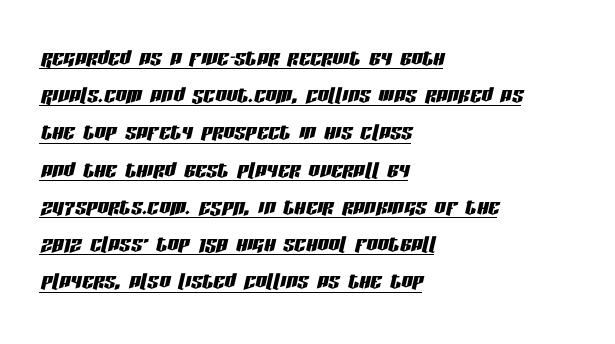
{"italic": "yes", "lean": "right", "slant_degrees": 13, "width": "condensed", "stroke_contrast": "low", "x_height": "large", "monospaced": "no", "underline": "yes", "align": "left", "line_spacing": "normal", "line_spacing_ratio": 1.33, "letter_spacing": "normal", "letter_spacing_em": 0.0, "glyph_px": 28}
